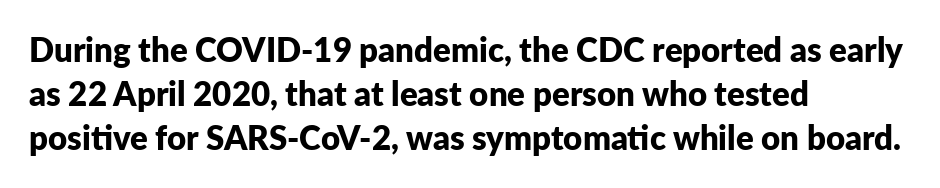
Q: Is the text bold? A: Yes.
Q: Is the text italic (slanted)? A: No, it is upright.
Q: Is the typeface a serif or a sans-serif typeface? A: Sans-serif.
Q: Is the text underlined? A: No.
Q: How is the paragraph aligned? A: Left-aligned.
Q: Is the spacing between letters normal or unusually wide? A: Normal.
Q: Is the spacing between lines tight, normal or loose? A: Normal.
Q: Width (condensed, normal, or wide)? A: Normal.
Q: Stroke contrast? A: Low.
Q: x-height? A: Medium.
Q: Monospaced? A: No.
